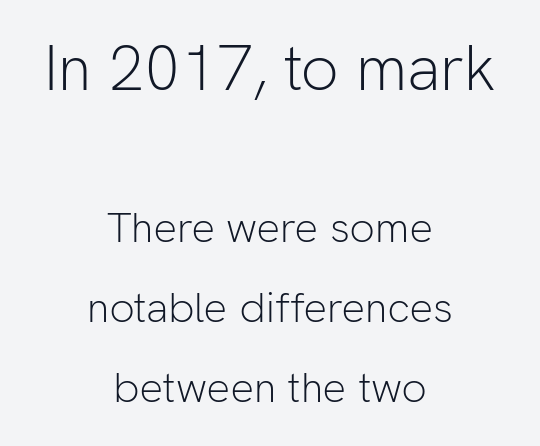
In terms of letterform style, serifs are entirely absent. Compare the two chunks: the upper has the greater cap height. A typesetter would call this zero additional tracking. This rendering uses center alignment, leaving both contours irregular but symmetric.
